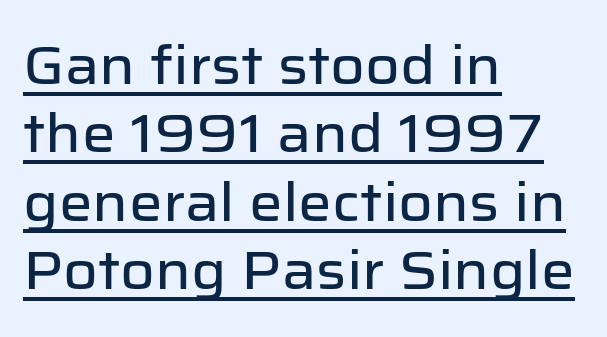
Q: Is the text italic (slanted)? A: No, it is upright.
Q: Is the typeface a serif or a sans-serif typeface? A: Sans-serif.
Q: Is the text underlined? A: Yes.
Q: How is the paragraph aligned? A: Left-aligned.
Q: Is the spacing between letters normal or unusually wide? A: Normal.
Q: Is the spacing between lines tight, normal or loose? A: Normal.
Q: Width (condensed, normal, or wide)? A: Normal.
Q: Stroke contrast? A: Low.
Q: x-height? A: Medium.
Q: Monospaced? A: No.
